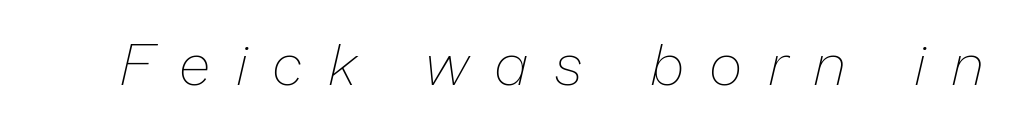
Q: Is the text bold? A: No.
Q: Is the text italic (slanted)? A: Yes, it leans right by about 13 degrees.
Q: Is the text underlined? A: No.
Q: Is the spacing between letters normal or unusually wide? A: Unusually wide.
Q: Width (condensed, normal, or wide)? A: Normal.
Q: Stroke contrast? A: Low.
Q: x-height? A: Medium.
Q: Monospaced? A: No.
